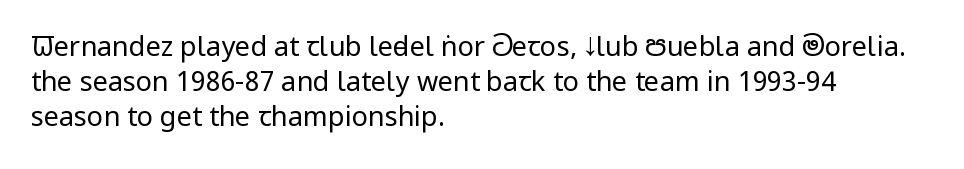
The image shows 27 px text type, upright; set left-aligned, normal line spacing (1.29x), normal letter spacing, not underlined.
